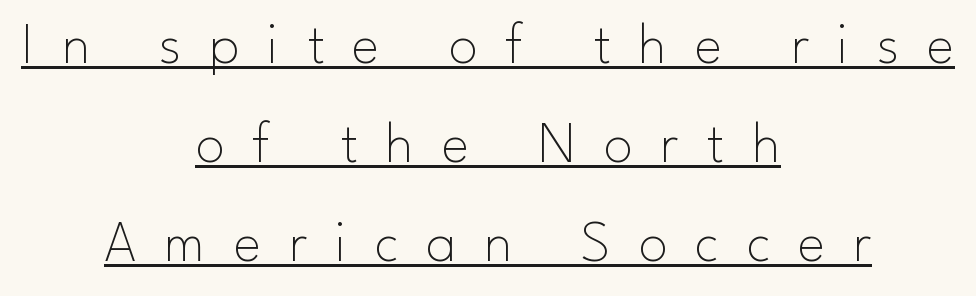
{"serif": "no", "italic": "no", "bold": "no", "weight": "thin", "width": "normal", "stroke_contrast": "low", "x_height": "small", "monospaced": "no", "underline": "yes", "align": "center", "line_spacing": "normal", "line_spacing_ratio": 1.68, "letter_spacing": "wide", "letter_spacing_em": 0.47, "glyph_px": 59}
